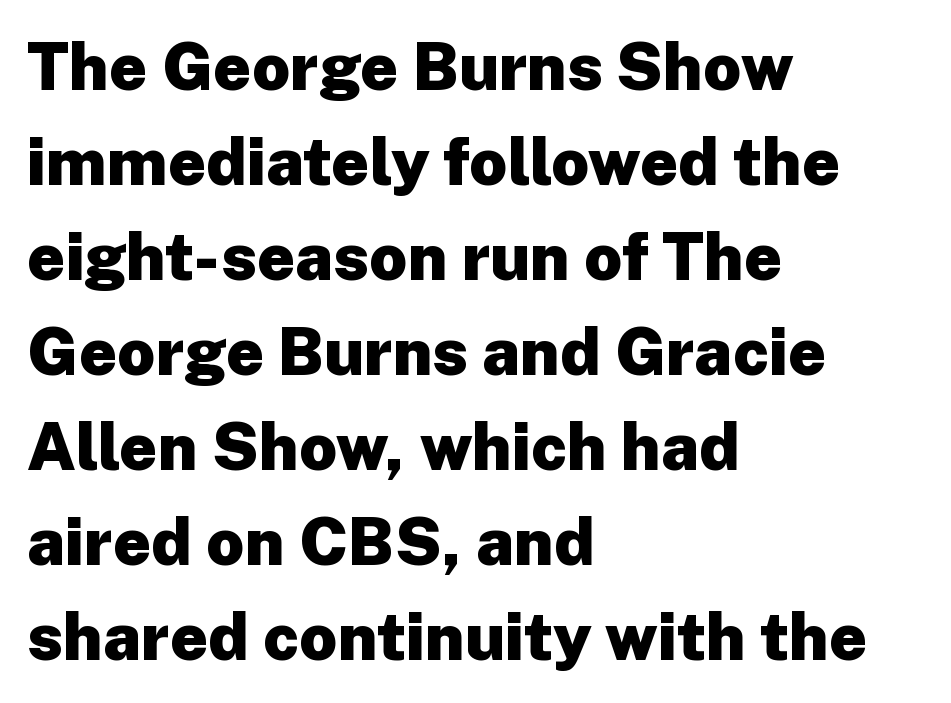
The image shows 66 px heavy sans-serif type, upright; set left-aligned, normal line spacing (1.44x), normal letter spacing, not underlined; low stroke contrast and a medium x-height.
